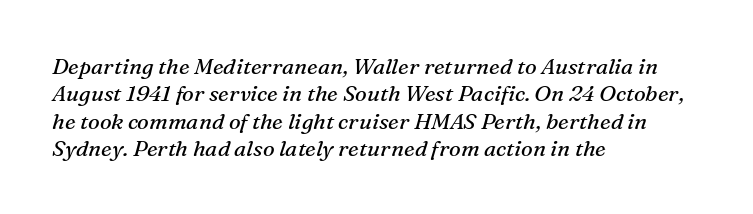
{"italic": "yes", "lean": "right", "slant_degrees": 16, "bold": "no", "underline": "no", "align": "left", "line_spacing_ratio": 1.24, "letter_spacing": "normal", "letter_spacing_em": 0.0, "glyph_px": 22}
